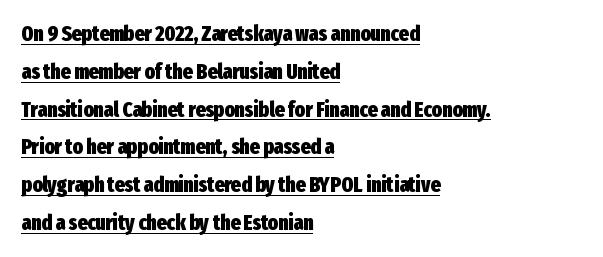
Q: Is the text bold? A: Yes.
Q: Is the text italic (slanted)? A: No, it is upright.
Q: Is the text underlined? A: Yes.
Q: How is the paragraph aligned? A: Left-aligned.
Q: Is the spacing between letters normal or unusually wide? A: Normal.
